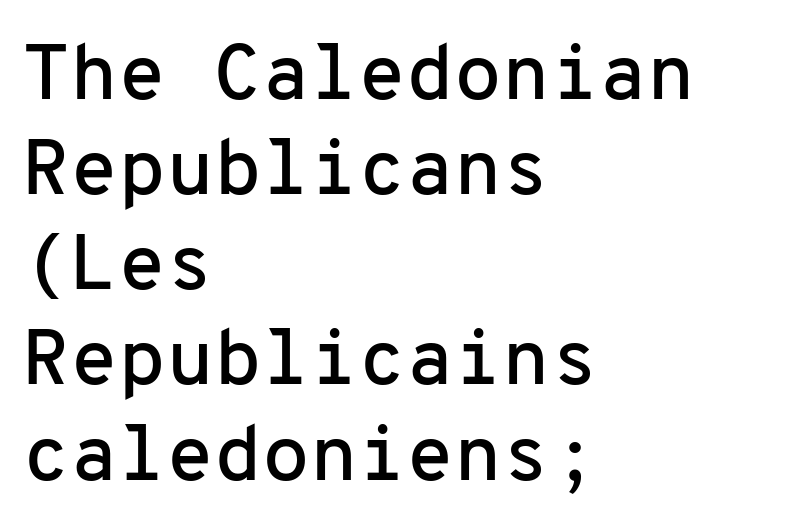
Q: Is the text italic (slanted)? A: No, it is upright.
Q: Is the typeface a serif or a sans-serif typeface? A: Sans-serif.
Q: Is the text underlined? A: No.
Q: How is the paragraph aligned? A: Left-aligned.
Q: Is the spacing between letters normal or unusually wide? A: Normal.
Q: Width (condensed, normal, or wide)? A: Normal.
Q: Stroke contrast? A: Low.
Q: x-height? A: Medium.
Q: Monospaced? A: Yes.
